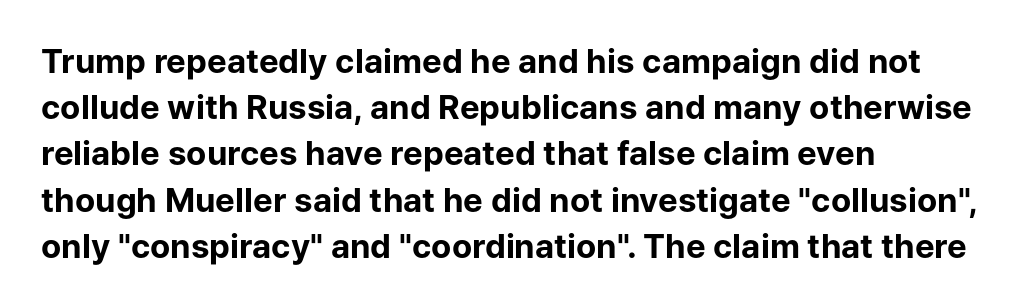
Q: Is the text bold? A: Yes.
Q: Is the text italic (slanted)? A: No, it is upright.
Q: Is the typeface a serif or a sans-serif typeface? A: Sans-serif.
Q: Is the text underlined? A: No.
Q: How is the paragraph aligned? A: Left-aligned.
Q: Is the spacing between letters normal or unusually wide? A: Normal.
Q: Is the spacing between lines tight, normal or loose? A: Normal.
Q: Width (condensed, normal, or wide)? A: Normal.
Q: Stroke contrast? A: Low.
Q: x-height? A: Medium.
Q: Monospaced? A: No.
